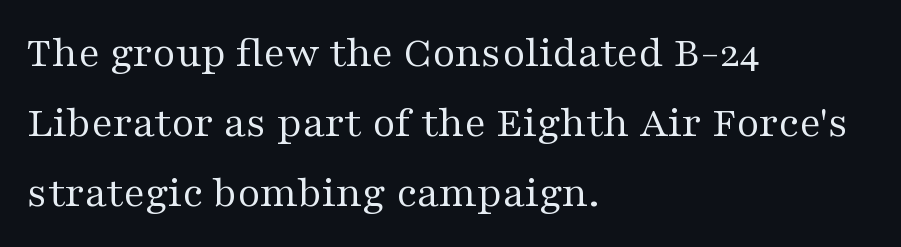
{"serif": "yes", "italic": "no", "bold": "no", "weight": "regular", "width": "wide", "stroke_contrast": "medium", "x_height": "medium", "monospaced": "no", "underline": "no", "align": "left", "line_spacing": "normal", "line_spacing_ratio": 1.59, "letter_spacing": "normal", "letter_spacing_em": 0.0, "glyph_px": 44}
